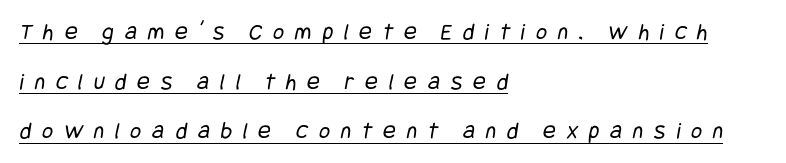
{"bold": "no", "underline": "yes", "align": "left", "line_spacing": "loose", "line_spacing_ratio": 2.07, "letter_spacing": "wide", "letter_spacing_em": 0.45, "glyph_px": 24}
